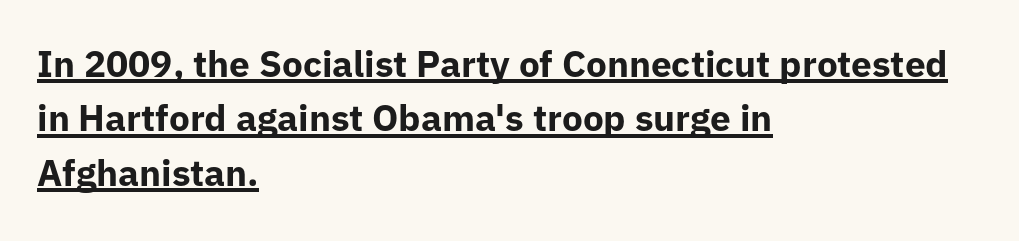
No italicization has been applied; the sample stays upright. In terms of letterform style, serifs are entirely absent. Does extra space separate the letters? No, they use regular spacing. A typesetter would call this proportional, since set widths differ per character.
